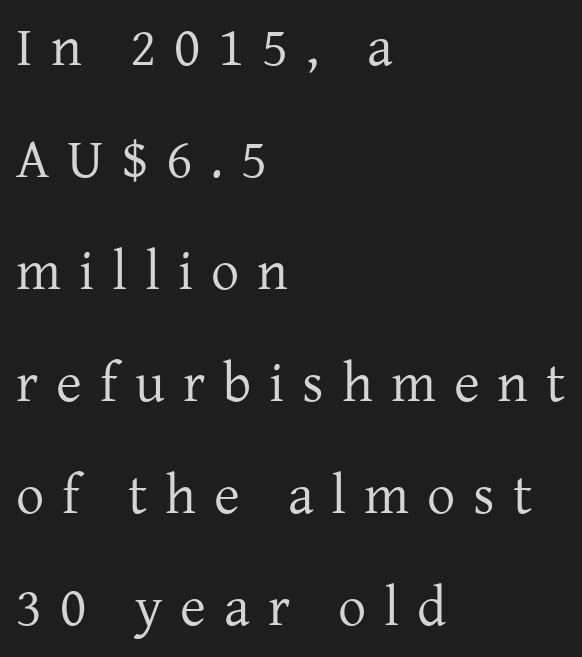
The image shows 56 px regular-weight serif type, upright; set left-aligned, loose line spacing (2.0x), unusually wide letter spacing (+0.32 em), not underlined; low stroke contrast and a medium x-height.
